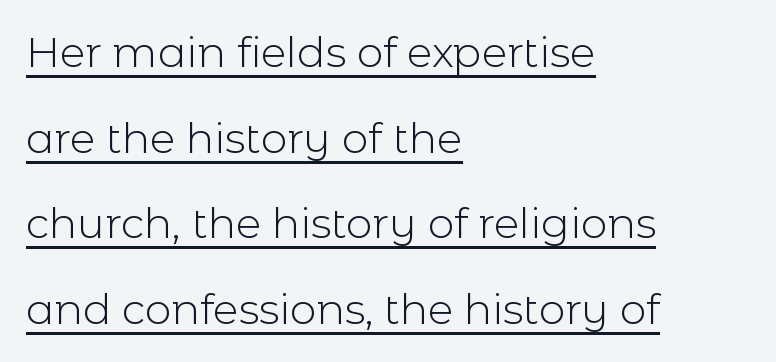
The image shows 42 px light sans-serif type, upright; set left-aligned, loose line spacing (2.04x), normal letter spacing, underlined; a medium x-height.
